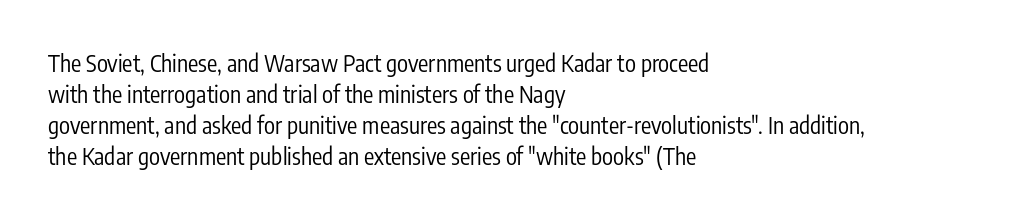
Posture: upright roman. The ragged edge is on the right, which tells us the setting is flush left. Reading down the column, the eye jumps a familiar distance to each next line. The specimen omits any rule beneath the text block's lines. The face looks like a standard text weight, possibly lighter.
